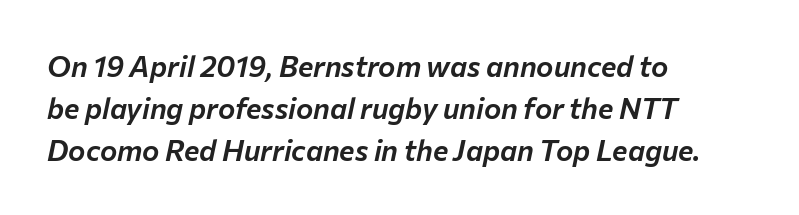
The string is rendered with underlining switched off. This sample uses plain, unmodified letter spacing. A typesetter would call this leading conventional body-copy spacing. Spacing verdict: proportional, widths tailored to each character. The paragraph has a hard left edge and a soft right edge.
